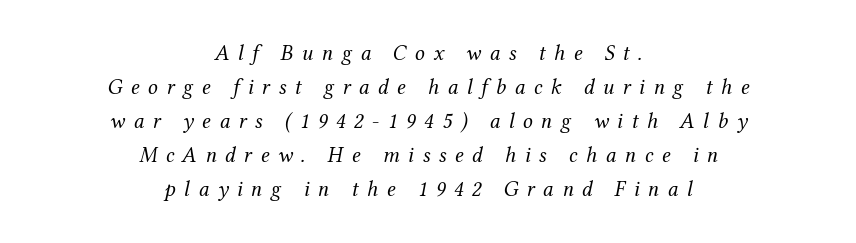
One glance says typical: line gaps are just what's usual. The baseline area is clear. The letters are slanted; this is an italic face. The cut favours lightness, reaching ordinary text weight at its darkest.
